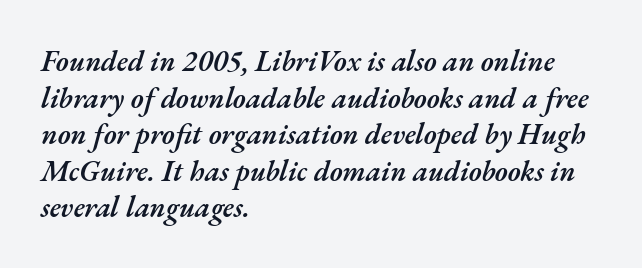
{"italic": "yes", "lean": "right", "slant_degrees": 17, "bold": "semi", "weight": "semibold", "width": "normal", "stroke_contrast": "medium", "x_height": "small", "monospaced": "no", "underline": "no", "align": "left", "line_spacing": "normal", "line_spacing_ratio": 1.26, "letter_spacing": "normal", "letter_spacing_em": 0.0, "glyph_px": 29}
